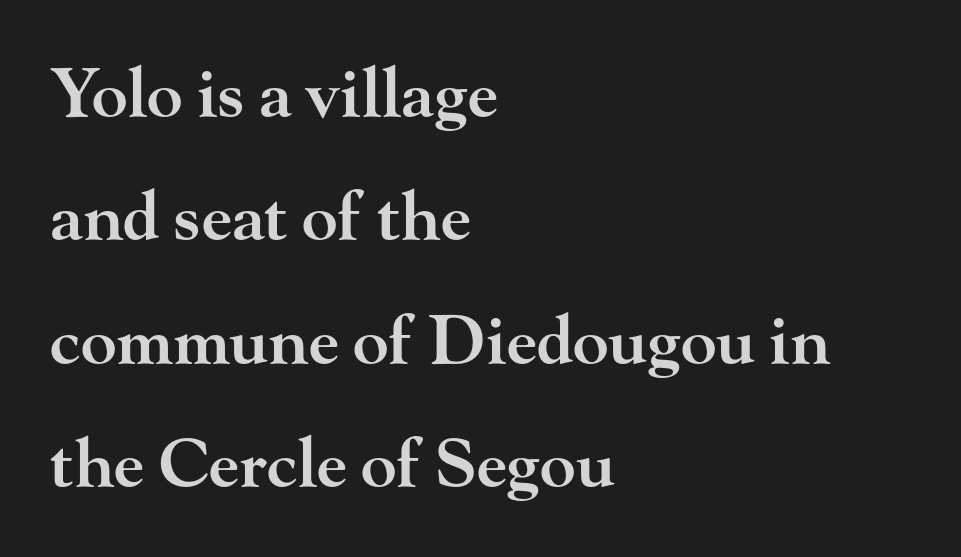
{"serif": "yes", "italic": "no", "bold": "semi", "weight": "semibold", "width": "wide", "stroke_contrast": "high", "x_height": "small", "monospaced": "no", "underline": "no", "align": "left", "line_spacing_ratio": 1.84, "letter_spacing": "normal", "letter_spacing_em": 0.0, "glyph_px": 67}
